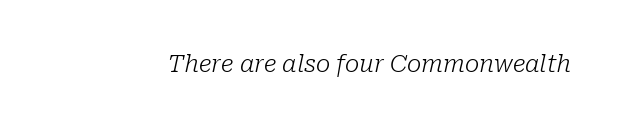
The axis of the letterforms is tilted away from vertical. The tracking reads as untouched default to a designer's eye. Unmarked baselines from the first word to the last. The cut favours lightness, reaching ordinary text weight at its darkest.
